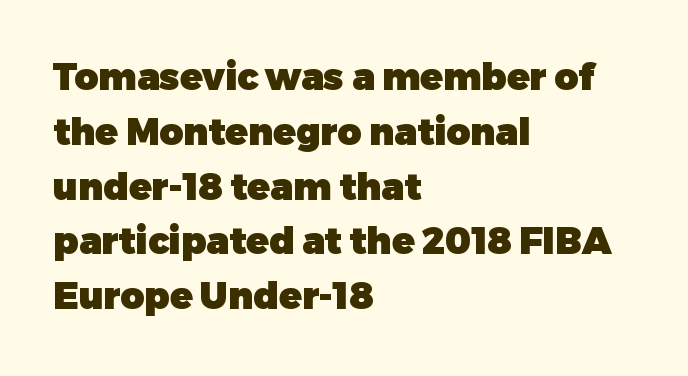
Each word holds together tightly as a unit, with standard inter-letter gaps. Is there any slant? The stems are plumb. Notice how thick the strokes are: this is what a full bold looks like. Typeset ragged right — the left edge is the straight one.
